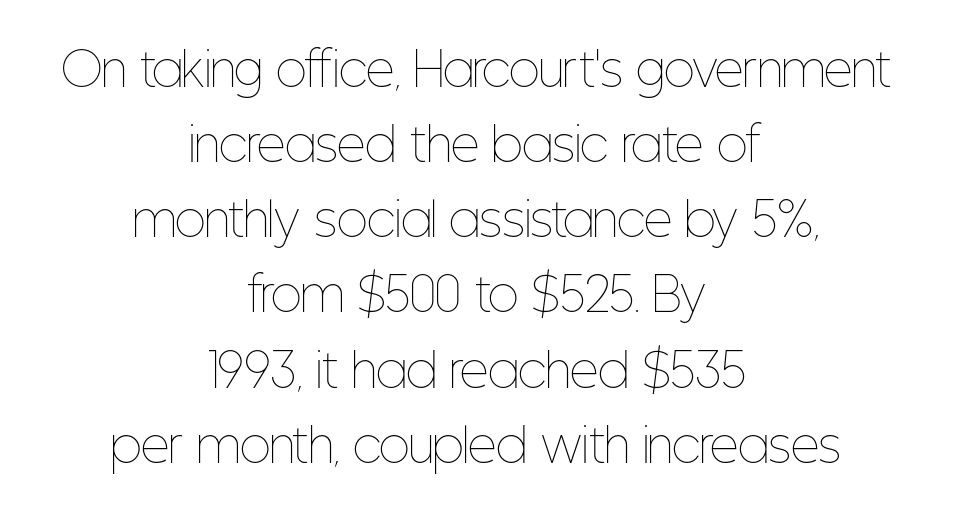
Q: Is the text bold? A: No.
Q: Is the text italic (slanted)? A: No, it is upright.
Q: Is the text underlined? A: No.
Q: How is the paragraph aligned? A: Centered.
Q: Is the spacing between letters normal or unusually wide? A: Normal.
Q: Is the spacing between lines tight, normal or loose? A: Normal.
Q: Width (condensed, normal, or wide)? A: Condensed.
Q: Stroke contrast? A: Low.
Q: x-height? A: Medium.
Q: Monospaced? A: No.
